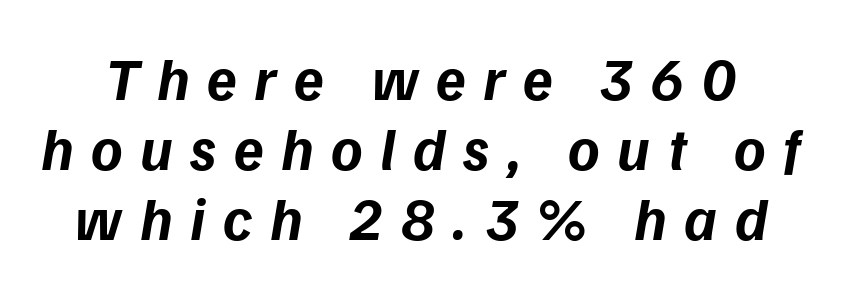
The image shows 60 px bold type, italic (leaning right); set line spacing 1.17x, unusually wide letter spacing (+0.29 em), not underlined; low stroke contrast and a medium x-height.
